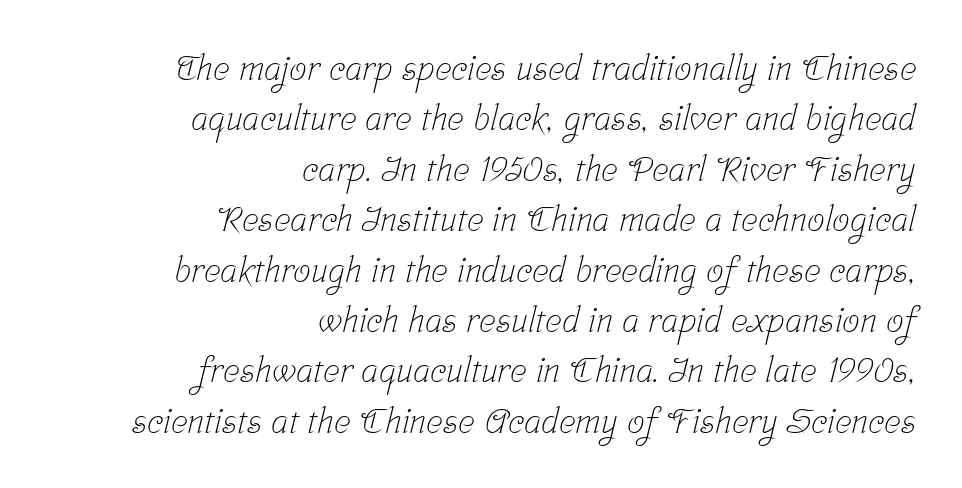
Old-style or modern, the face here clearly has serifs. Here the designer chose a conventional face with non-uniform glyph widths. Words float on clear page, feet unadorned. Bold? No — there's no thickening of the strokes. The rendering anchors every line to the right-hand side. The space between consecutive lines is moderate.
